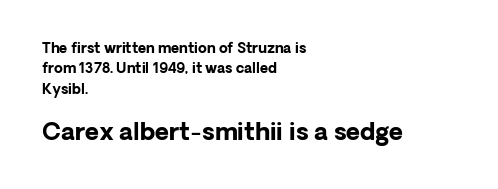
Q: Is the text bold? A: Yes.
Q: Is the text italic (slanted)? A: No, it is upright.
Q: Is the text underlined? A: No.
Q: How is the paragraph aligned? A: Left-aligned.
Q: Is the spacing between letters normal or unusually wide? A: Normal.
Q: Is the spacing between lines tight, normal or loose? A: Normal.
Q: Which block of text is set in a larger size, the first (top) or the second (bottom)? A: The second (bottom) one.
